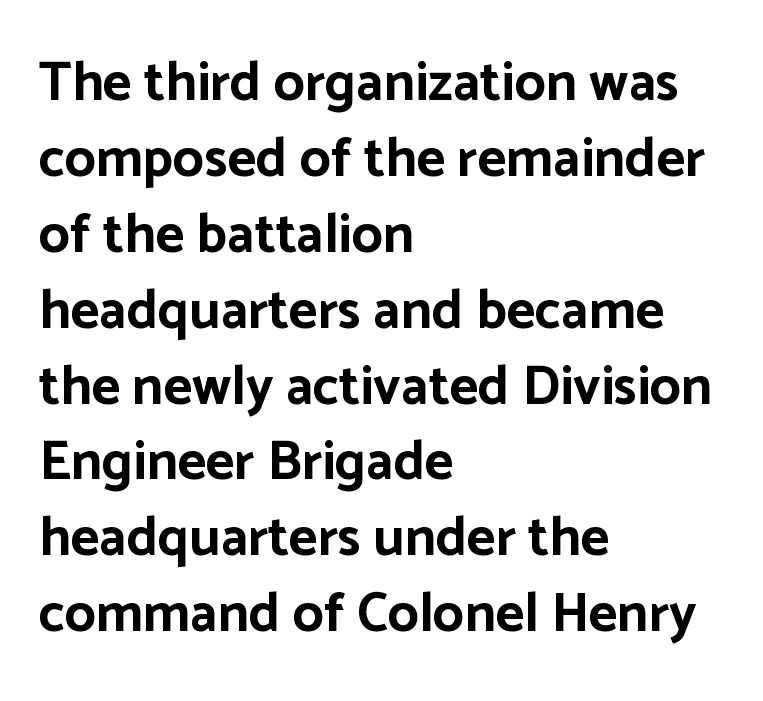
The image shows 55 px bold sans-serif type, upright; set left-aligned, normal line spacing (1.38x), normal letter spacing, not underlined; low stroke contrast and a medium x-height.
